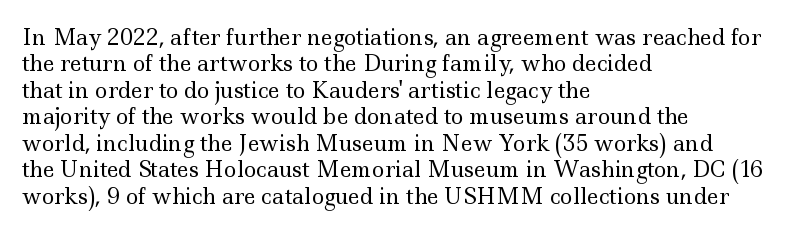
The image shows 21 px text type, upright; set left-aligned, normal line spacing (1.26x), normal letter spacing, not underlined.
